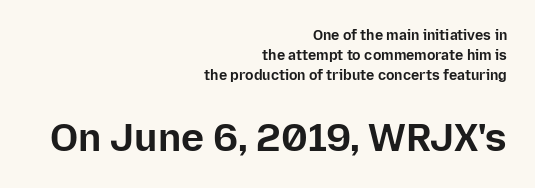
{"serif": "no", "italic": "no", "bold": "yes", "weight": "bold", "width": "normal", "stroke_contrast": "low", "x_height": "medium", "monospaced": "no", "underline": "no", "align": "right", "line_spacing": "normal", "line_spacing_ratio": 1.44, "letter_spacing": "normal", "letter_spacing_em": 0.0, "larger_block": "second", "size_ratio": 2.79, "glyph_px": 39}
